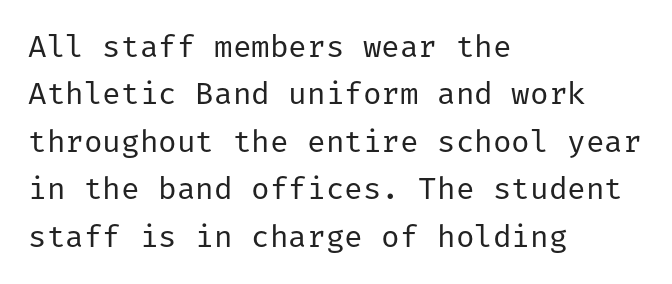
{"serif": "no", "italic": "no", "bold": "no", "weight": "regular", "width": "normal", "stroke_contrast": "low", "x_height": "medium", "underline": "no", "align": "left", "line_spacing": "normal", "line_spacing_ratio": 1.53, "letter_spacing": "normal", "letter_spacing_em": 0.0, "glyph_px": 31}
